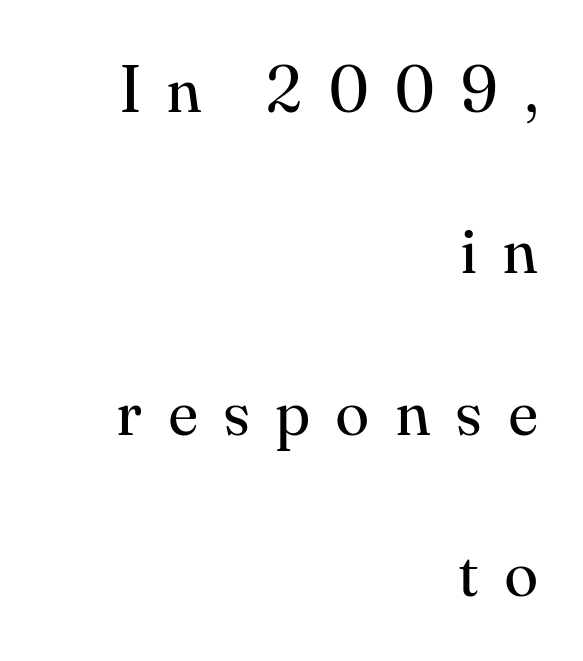
The image shows 67 px regular-weight serif type, upright; set right-aligned, loose line spacing (2.41x), unusually wide letter spacing (+0.4 em), not underlined; medium stroke contrast and a small x-height.
